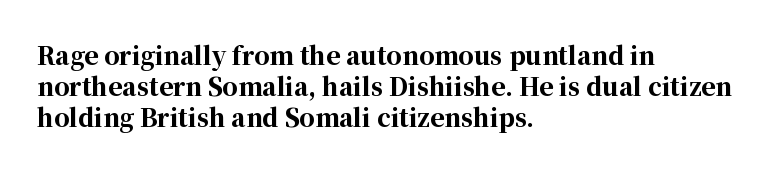
{"italic": "no", "bold": "yes", "underline": "no", "align": "left", "line_spacing": "normal", "line_spacing_ratio": 1.29, "letter_spacing": "normal", "letter_spacing_em": 0.0, "glyph_px": 24}
